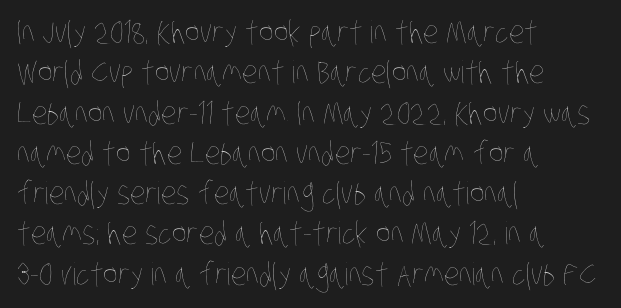
The image shows 31 px thin, condensed type; set left-aligned, normal line spacing (1.3x), normal letter spacing, not underlined; low stroke contrast and a large x-height.
